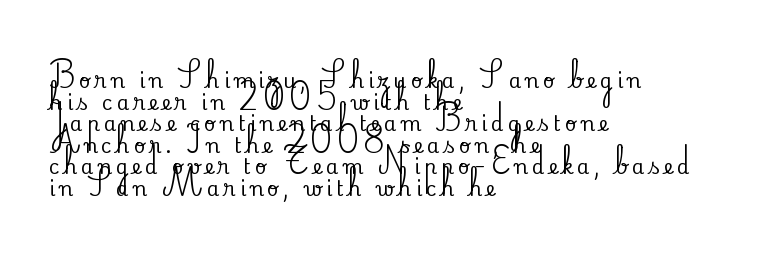
The image shows 20 px text type, upright; set left-aligned, tight line spacing (1.08x), unusually wide letter spacing (+0.21 em), not underlined.
